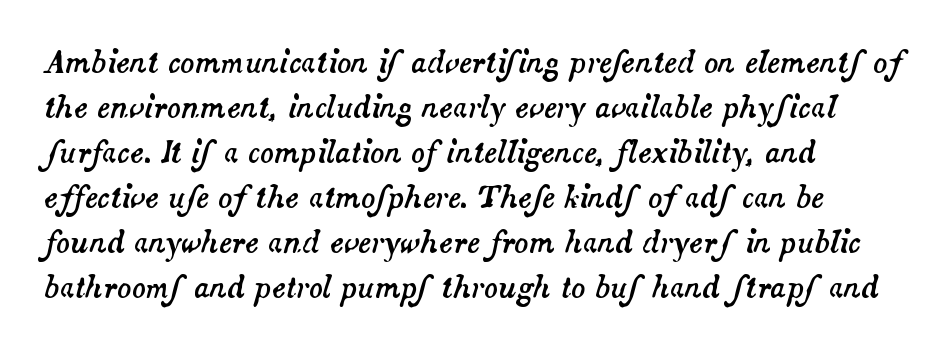
The image shows 29 px text type, italic (leaning right); set left-aligned, normal line spacing (1.55x), normal letter spacing, not underlined; medium stroke contrast and a small x-height.
